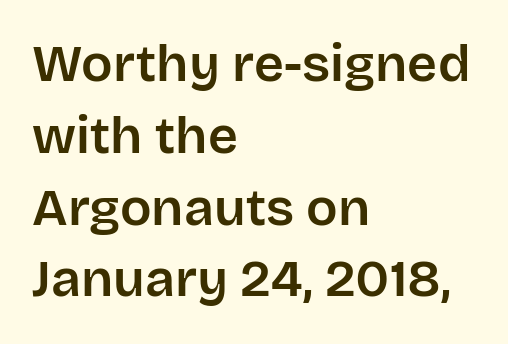
The image shows 52 px sans-serif type, upright; set left-aligned, normal line spacing (1.38x), normal letter spacing, not underlined; low stroke contrast and a large x-height.
